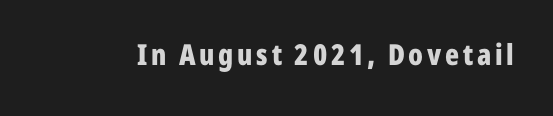
{"serif": "no", "italic": "no", "bold": "yes", "weight": "bold", "width": "condensed", "stroke_contrast": "low", "x_height": "medium", "monospaced": "no", "underline": "no", "glyph_px": 29}
